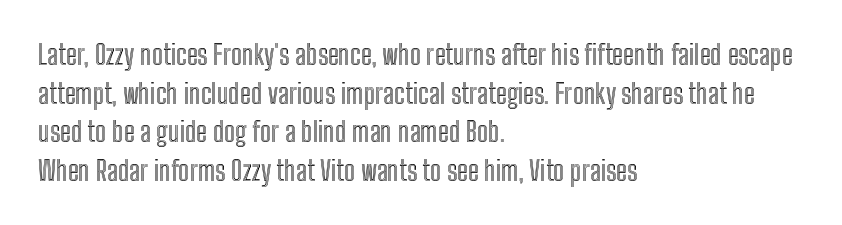
The image shows 27 px text type, upright; set left-aligned, normal line spacing (1.43x), normal letter spacing, not underlined.
